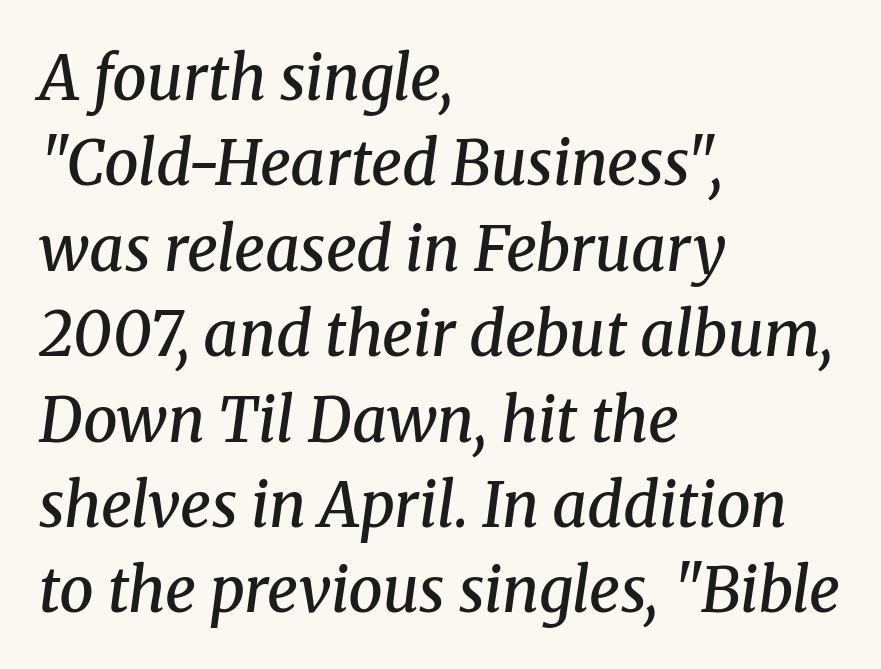
{"serif": "yes", "italic": "yes", "lean": "right", "slant_degrees": 8, "bold": "semi", "weight": "semibold", "width": "normal", "stroke_contrast": "medium", "x_height": "medium", "monospaced": "no", "underline": "no", "align": "left", "line_spacing": "normal", "line_spacing_ratio": 1.4, "letter_spacing": "normal", "letter_spacing_em": 0.0, "glyph_px": 61}
